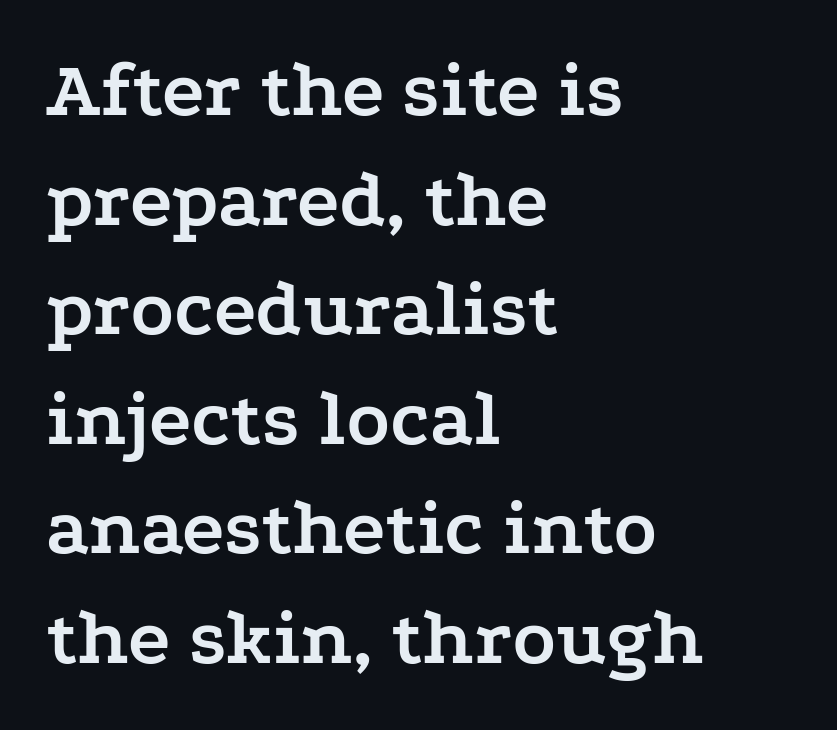
The image shows 80 px semibold, wide serif type, upright; set left-aligned, normal line spacing (1.37x), normal letter spacing, not underlined; low stroke contrast and a medium x-height.
